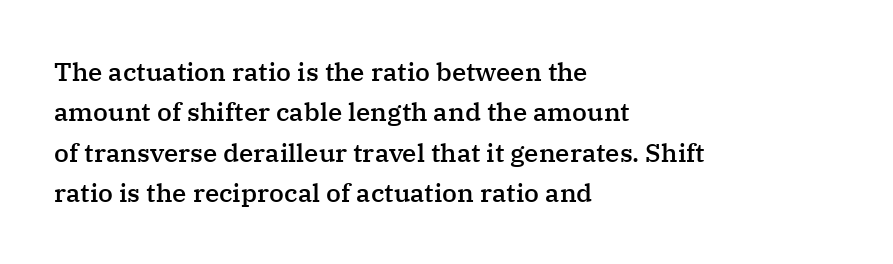
Q: Is the text bold? A: Semi-bold.
Q: Is the text italic (slanted)? A: No, it is upright.
Q: Is the text underlined? A: No.
Q: How is the paragraph aligned? A: Left-aligned.
Q: Is the spacing between letters normal or unusually wide? A: Normal.
Q: Is the spacing between lines tight, normal or loose? A: Normal.
